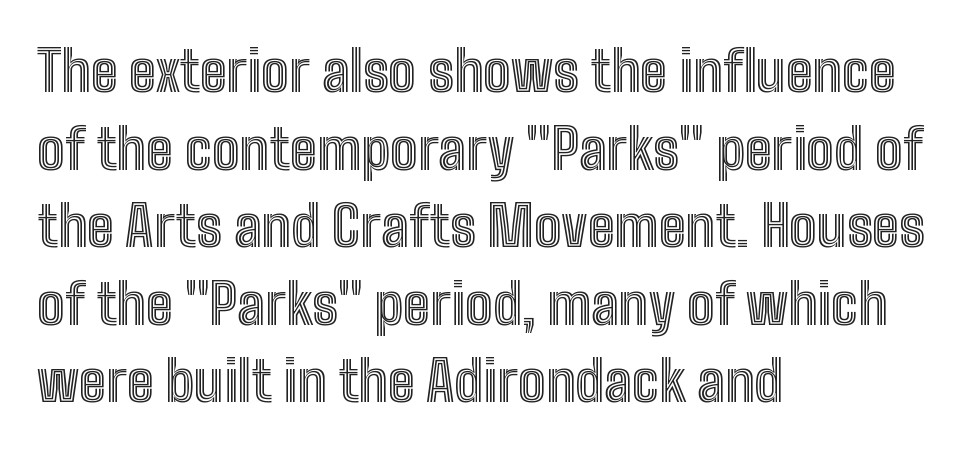
The face used here is proportionally spaced, like ordinary book or web type. Each new line begins a customary step beneath the previous one. These lines were composed using upright roman letters. The type is set solid horizontally, with unmodified tracking. These lines are set flush left with a ragged right edge. The passage shown is not underscored anywhere.
